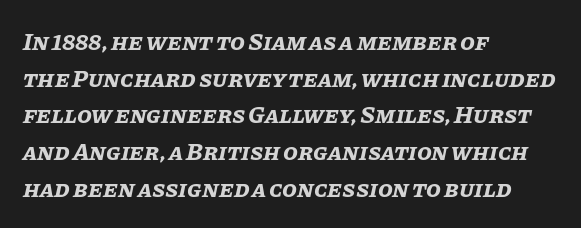
Thick stems and heavy bowls — unmistakably bold. Italic: yes, the glyphs are oblique. Type without underlining. Baseline-to-baseline distance is the conventional proportion of letter height.
